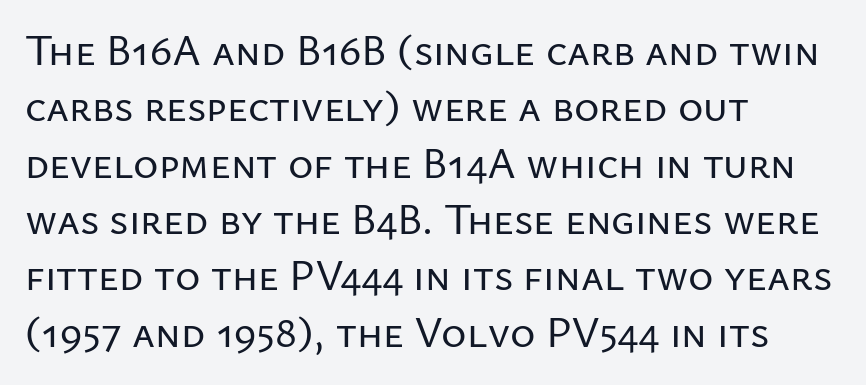
Q: Is the text italic (slanted)? A: No, it is upright.
Q: Is the typeface a serif or a sans-serif typeface? A: Sans-serif.
Q: Is the text underlined? A: No.
Q: How is the paragraph aligned? A: Left-aligned.
Q: Is the spacing between letters normal or unusually wide? A: Normal.
Q: Is the spacing between lines tight, normal or loose? A: Normal.
Q: Width (condensed, normal, or wide)? A: Normal.
Q: Stroke contrast? A: Low.
Q: x-height? A: Medium.
Q: Monospaced? A: No.
